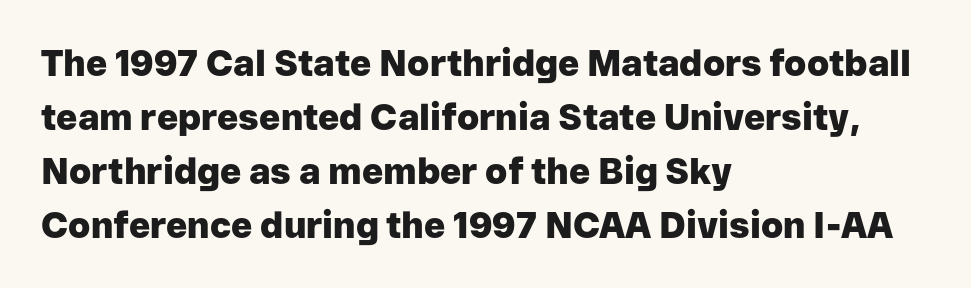
{"serif": "no", "italic": "no", "bold": "yes", "weight": "heavy", "width": "normal", "stroke_contrast": "low", "x_height": "medium", "monospaced": "no", "underline": "no", "align": "left", "line_spacing": "normal", "line_spacing_ratio": 1.5, "letter_spacing": "normal", "letter_spacing_em": 0.0, "glyph_px": 36}
